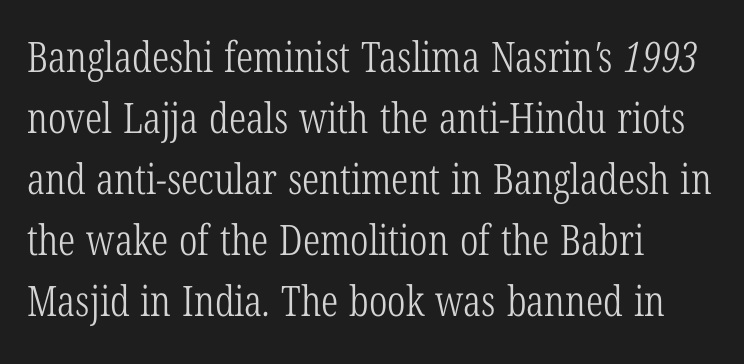
{"serif": "yes", "bold": "no", "weight": "light", "width": "condensed", "stroke_contrast": "low", "x_height": "medium", "monospaced": "no", "underline": "no", "align": "left", "line_spacing": "normal", "line_spacing_ratio": 1.45, "letter_spacing": "normal", "letter_spacing_em": 0.0, "glyph_px": 42}
